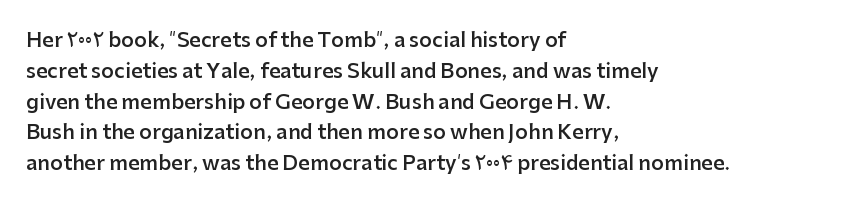
{"italic": "no", "bold": "semi", "underline": "no", "align": "left", "line_spacing": "normal", "line_spacing_ratio": 1.54, "letter_spacing": "normal", "letter_spacing_em": 0.0, "glyph_px": 20}
